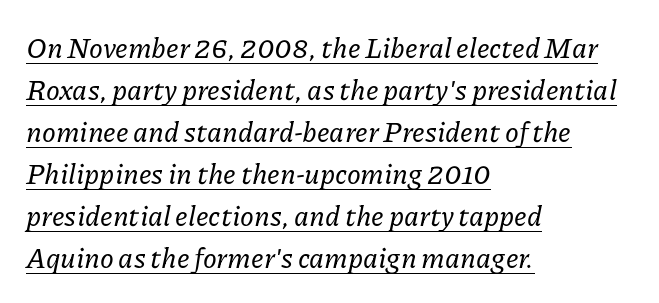
Q: Is the text italic (slanted)? A: Yes, it leans right by about 11 degrees.
Q: Is the typeface a serif or a sans-serif typeface? A: Serif.
Q: Is the text underlined? A: Yes.
Q: How is the paragraph aligned? A: Left-aligned.
Q: Is the spacing between letters normal or unusually wide? A: Normal.
Q: Is the spacing between lines tight, normal or loose? A: Normal.
Q: Width (condensed, normal, or wide)? A: Normal.
Q: Stroke contrast? A: Low.
Q: x-height? A: Medium.
Q: Monospaced? A: No.
